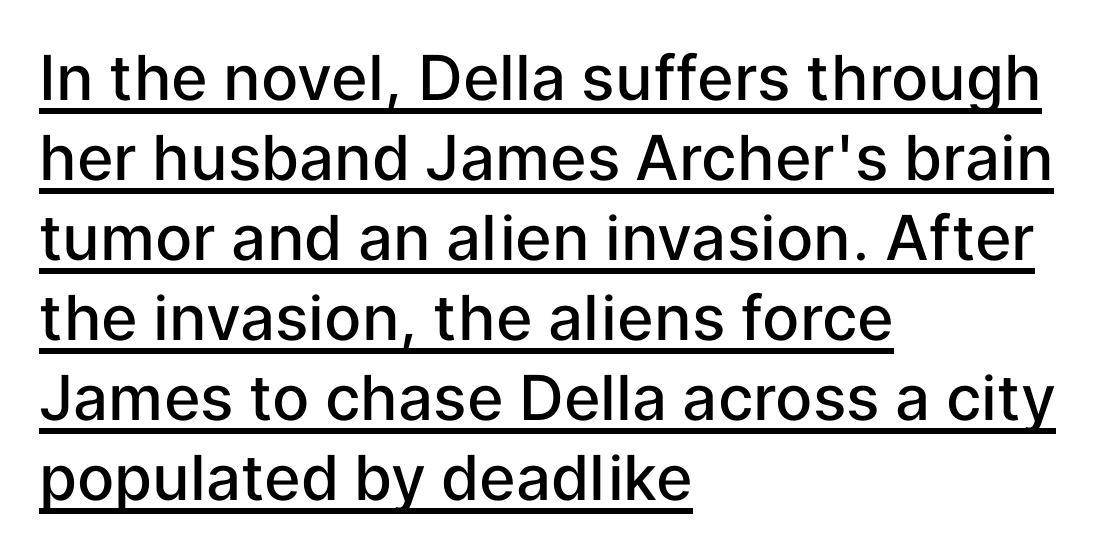
The image shows 62 px semibold sans-serif type, upright; set left-aligned, normal line spacing (1.29x), normal letter spacing, underlined; low stroke contrast and a medium x-height.
